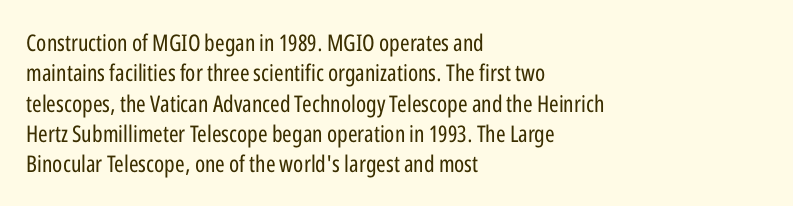
Q: Is the text bold? A: No.
Q: Is the text italic (slanted)? A: No, it is upright.
Q: Is the text underlined? A: No.
Q: How is the paragraph aligned? A: Left-aligned.
Q: Is the spacing between letters normal or unusually wide? A: Normal.
Q: Is the spacing between lines tight, normal or loose? A: Normal.
